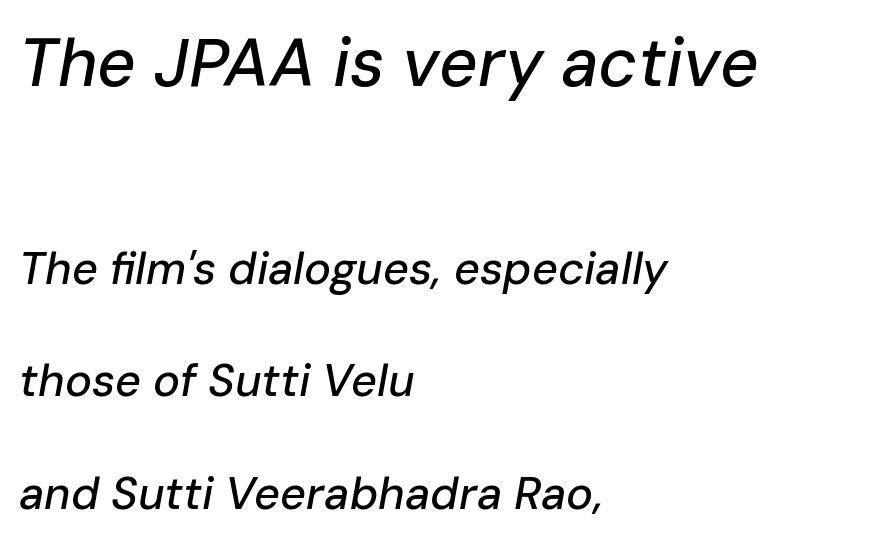
{"italic": "yes", "lean": "right", "slant_degrees": 10, "width": "normal", "stroke_contrast": "low", "x_height": "medium", "monospaced": "no", "underline": "no", "align": "left", "line_spacing": "loose", "line_spacing_ratio": 2.49, "letter_spacing": "normal", "letter_spacing_em": 0.0, "larger_block": "first", "size_ratio": 1.49, "glyph_px": 67}
